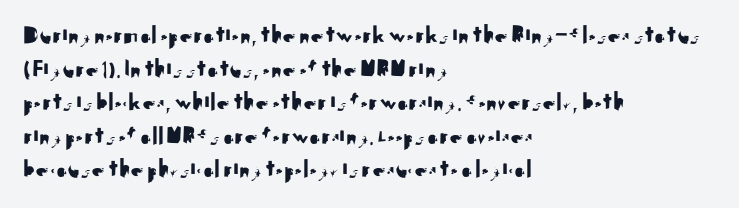
{"italic": "no", "underline": "no", "align": "left", "line_spacing": "normal", "line_spacing_ratio": 1.29, "letter_spacing": "normal", "letter_spacing_em": 0.0, "glyph_px": 26}
